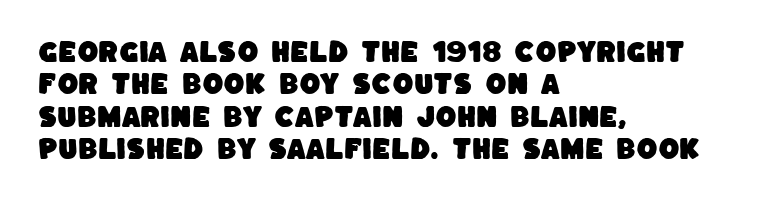
The image shows 24 px text type; set left-aligned, normal line spacing (1.35x), normal letter spacing, not underlined.
